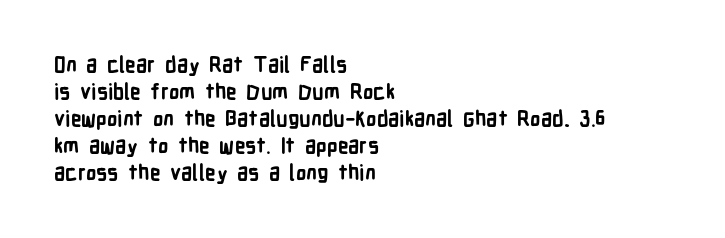
The image shows 21 px bold type, upright; set left-aligned, normal line spacing (1.28x), normal letter spacing, not underlined.
